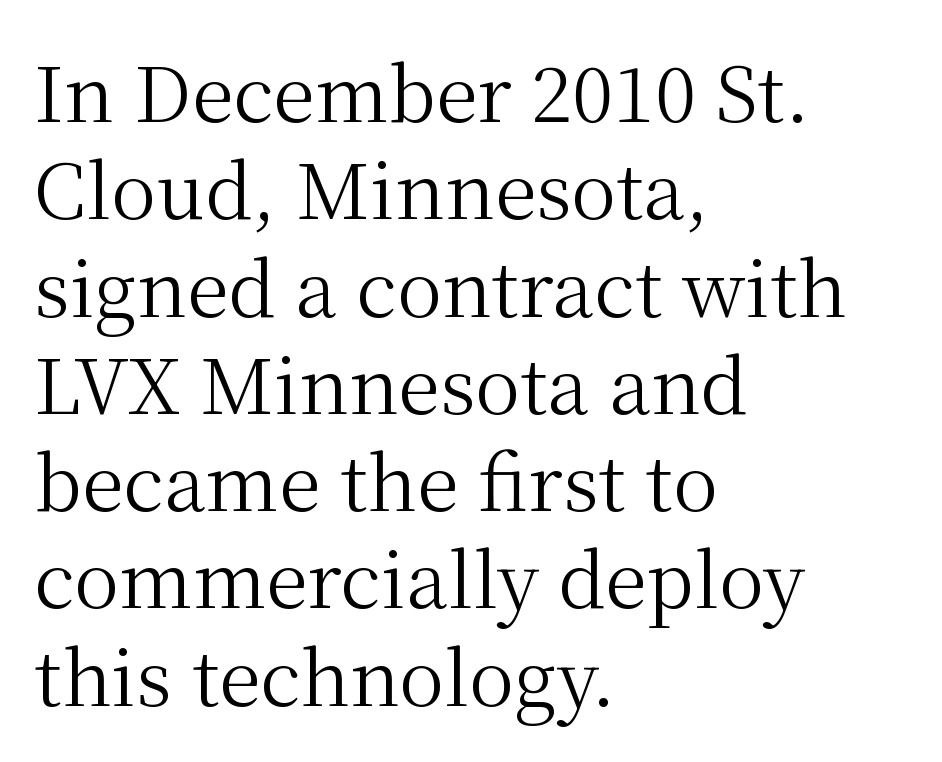
The image shows 76 px regular-weight serif type, upright; set left-aligned, normal line spacing (1.28x), normal letter spacing, not underlined; medium stroke contrast and a medium x-height.
